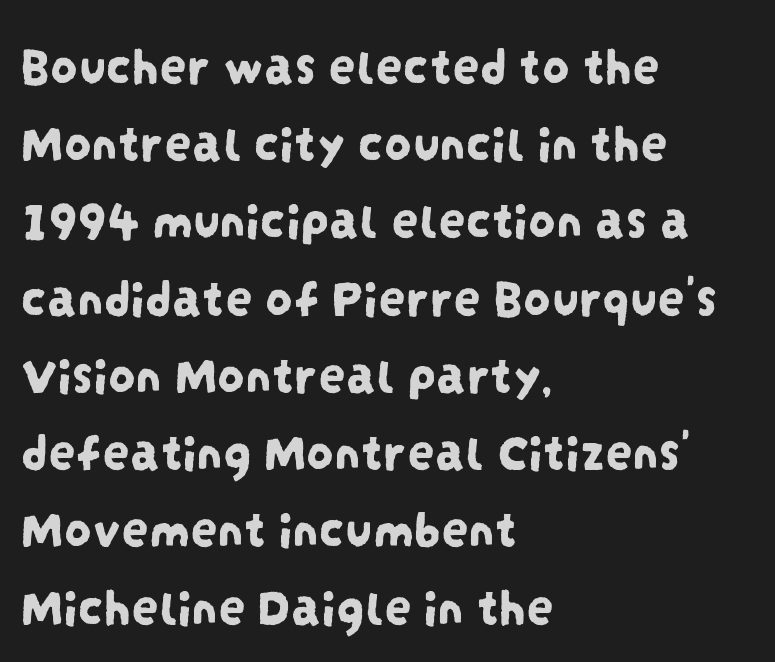
Plain, unruled lines of type. Observe the ordinary spacing: letters are neighbours, not strangers. The compositor pushed each line to the left boundary. Think of a printed novel: that variable character pitch is what you see here. The space between consecutive lines is moderate.
